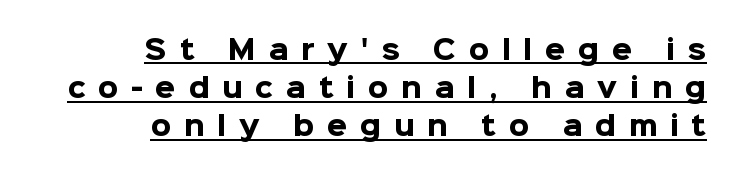
Q: Is the text bold? A: Yes.
Q: Is the text italic (slanted)? A: No, it is upright.
Q: Is the text underlined? A: Yes.
Q: How is the paragraph aligned? A: Right-aligned.
Q: Is the spacing between letters normal or unusually wide? A: Unusually wide.
Q: Is the spacing between lines tight, normal or loose? A: Normal.
